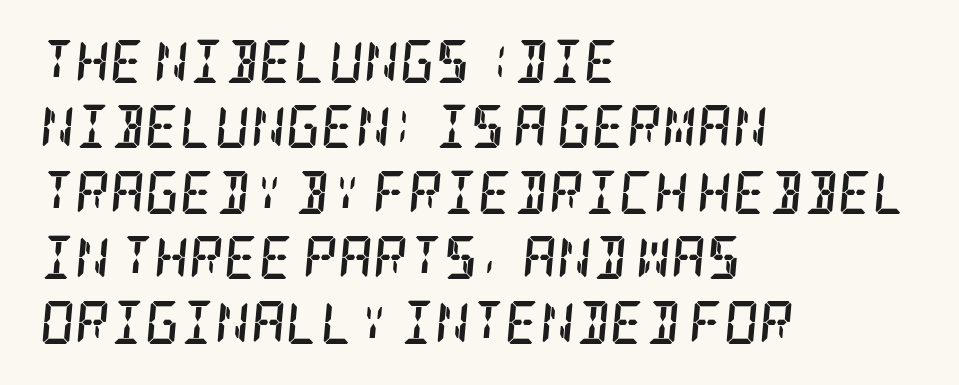
Q: Is the text bold? A: Yes.
Q: Is the text italic (slanted)? A: Yes, it leans right by about 5 degrees.
Q: Is the typeface a serif or a sans-serif typeface? A: Serif.
Q: Is the text underlined? A: No.
Q: How is the paragraph aligned? A: Left-aligned.
Q: Is the spacing between letters normal or unusually wide? A: Normal.
Q: Is the spacing between lines tight, normal or loose? A: Normal.
Q: Width (condensed, normal, or wide)? A: Condensed.
Q: Stroke contrast? A: Low.
Q: x-height? A: Large.
